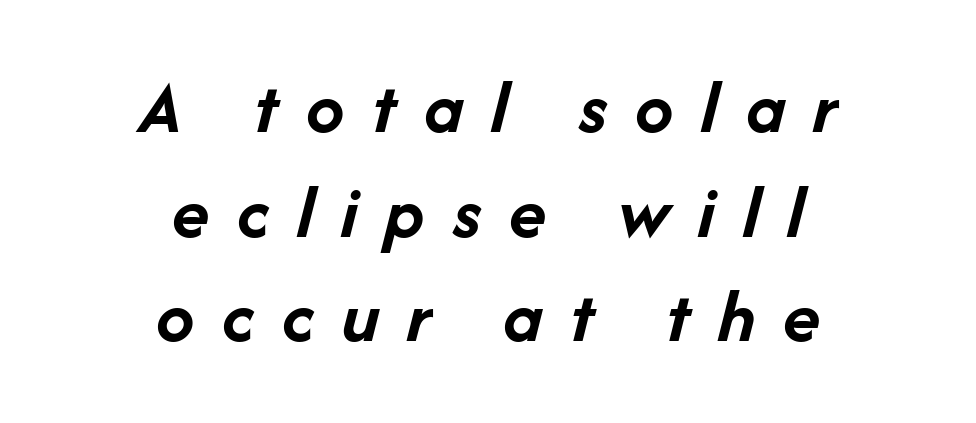
The passage shown is typed in a proportional face where columns would drift. Neither beginnings nor endings align; midpoints do. A typesetter would call this leading conventional body-copy spacing. Quick note: underline off. Heft: maximum for text — a bold.
